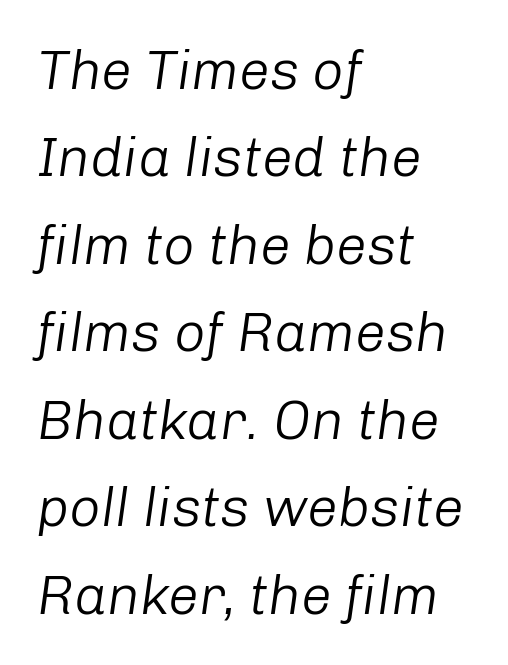
{"italic": "yes", "lean": "right", "slant_degrees": 8, "bold": "no", "weight": "light", "width": "normal", "stroke_contrast": "low", "x_height": "medium", "monospaced": "no", "underline": "no", "align": "left", "line_spacing": "normal", "line_spacing_ratio": 1.59, "letter_spacing": "normal", "letter_spacing_em": 0.0, "glyph_px": 55}
